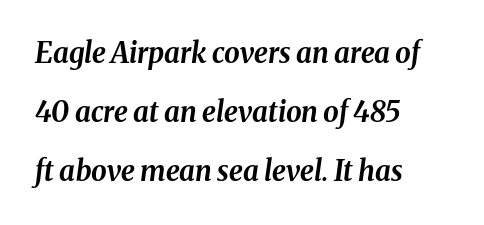
Q: Is the text bold? A: Yes.
Q: Is the text italic (slanted)? A: Yes, it leans right by about 8 degrees.
Q: Is the text underlined? A: No.
Q: How is the paragraph aligned? A: Left-aligned.
Q: Is the spacing between letters normal or unusually wide? A: Normal.
Q: Is the spacing between lines tight, normal or loose? A: Loose.
Q: Width (condensed, normal, or wide)? A: Normal.
Q: Stroke contrast? A: Medium.
Q: x-height? A: Medium.
Q: Monospaced? A: No.
